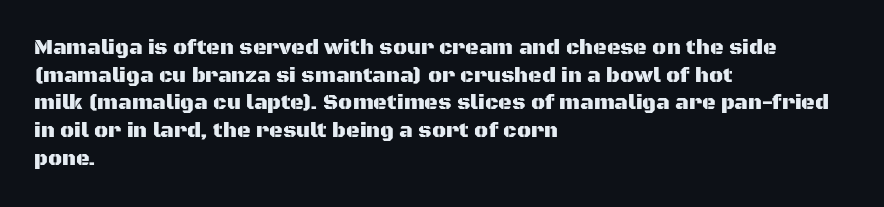
The image shows 21 px text type, upright; set left-aligned, normal line spacing (1.32x), normal letter spacing, not underlined.
